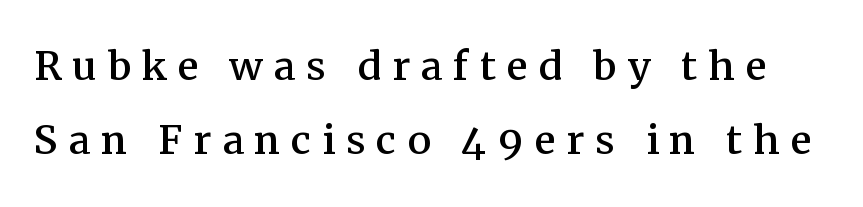
Q: Is the text italic (slanted)? A: No, it is upright.
Q: Is the typeface a serif or a sans-serif typeface? A: Serif.
Q: Is the text underlined? A: No.
Q: Is the spacing between letters normal or unusually wide? A: Unusually wide.
Q: Is the spacing between lines tight, normal or loose? A: Normal.
Q: Width (condensed, normal, or wide)? A: Normal.
Q: Stroke contrast? A: Medium.
Q: x-height? A: Medium.
Q: Monospaced? A: No.
